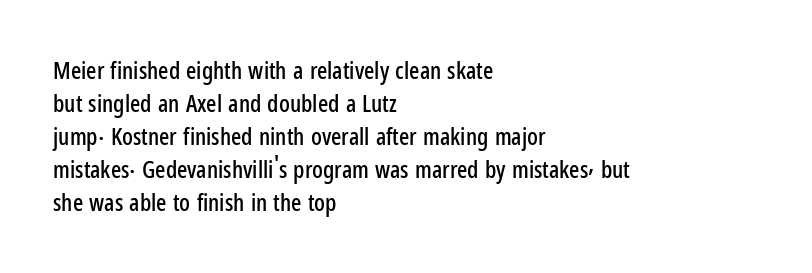
The image shows 24 px text type, upright; set left-aligned, normal line spacing (1.38x), normal letter spacing, not underlined.
